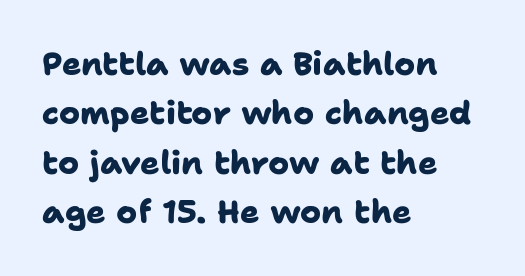
These lines are set flush left with a ragged right edge. Letterform terminals end flat and unadorned throughout the passage. Observe the ordinary spacing: letters are neighbours, not strangers. The passage shown is typed in a proportional face where columns would drift. A clean baseline with only descenders dipping below it. The typesetting leans heavy: a genuine bold.
